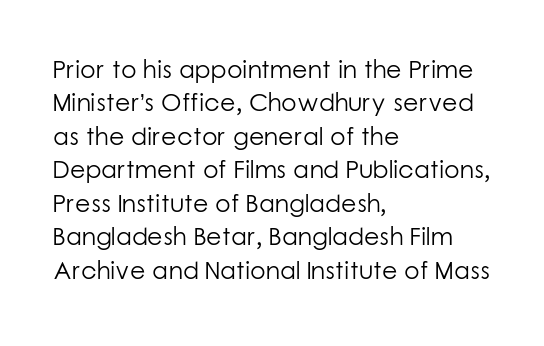
Notice how the stems are strictly vertical — no italics here. Clear beneath every line of the passage. Compared with typical paragraphs, the rows here are spaced about the same. The letters look calm and open, with moderate or lighter stems. Spacing between characters is what you'd get straight out of the box.
